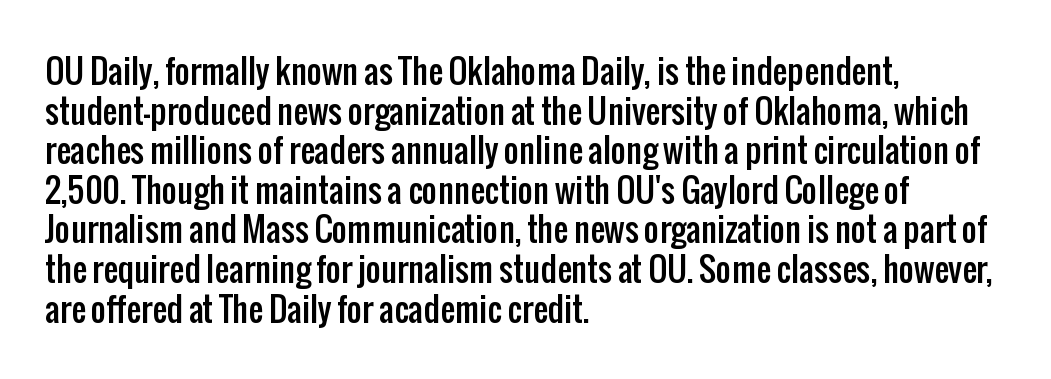
The image shows 33 px condensed sans-serif type, upright; set left-aligned, line spacing 1.2x, normal letter spacing, not underlined; low stroke contrast and a medium x-height.
